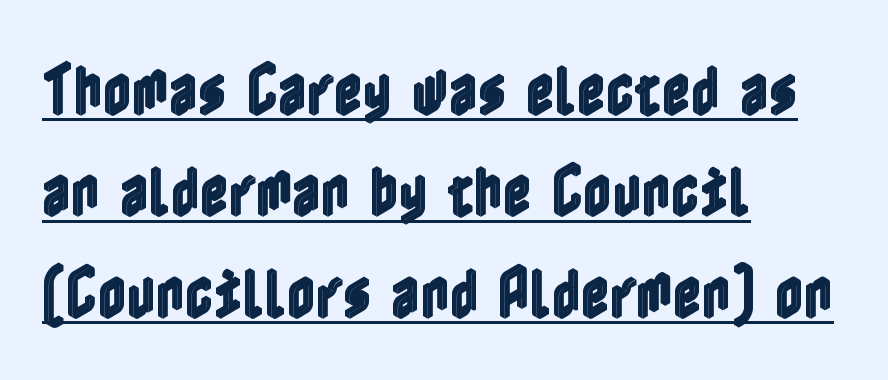
There is no visible air inserted between adjacent glyphs. Every word sits above its own underline. Does the lettering tilt? It doesn't — this is upright. The passage is arranged the way most books set body copy — flush left.
